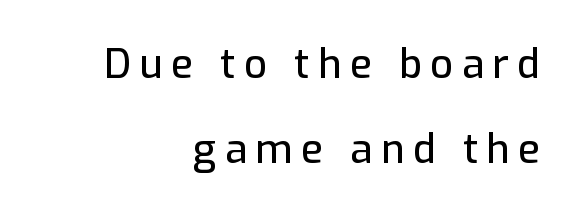
The lines are spread far apart with generous leading. The zone under the glyphs is completely vacant. Students, note that the glyphs here are deliberately spaced far apart. In terms of posture, this sample is upright.
